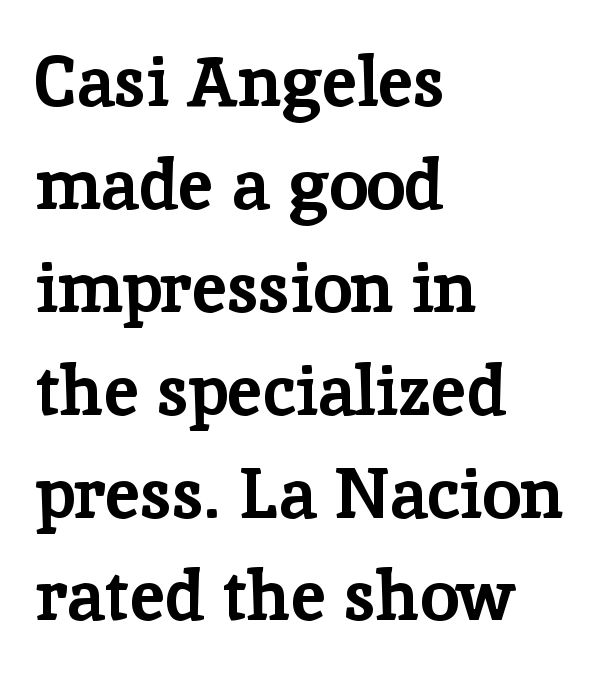
{"serif": "yes", "italic": "no", "bold": "yes", "weight": "bold", "width": "normal", "stroke_contrast": "low", "x_height": "medium", "monospaced": "no", "underline": "no", "align": "left", "line_spacing": "normal", "line_spacing_ratio": 1.47, "letter_spacing": "normal", "letter_spacing_em": 0.0, "glyph_px": 70}
